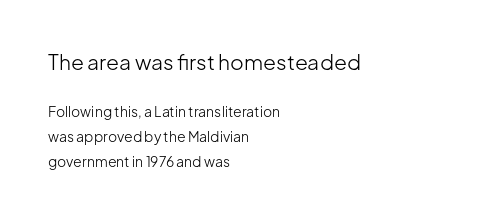
The image shows 21 px text type, upright; set left-aligned, line spacing 1.78x, normal letter spacing, not underlined; the first (top) block is 1.5x larger.
